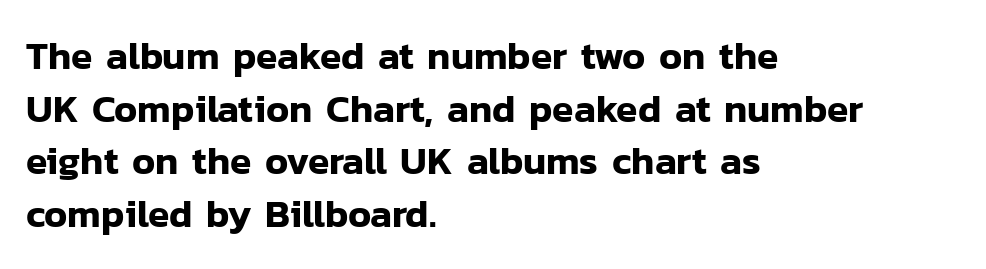
{"serif": "no", "italic": "no", "width": "normal", "stroke_contrast": "low", "x_height": "medium", "monospaced": "no", "underline": "no", "align": "left", "line_spacing": "normal", "line_spacing_ratio": 1.35, "letter_spacing": "normal", "letter_spacing_em": 0.0, "glyph_px": 39}
